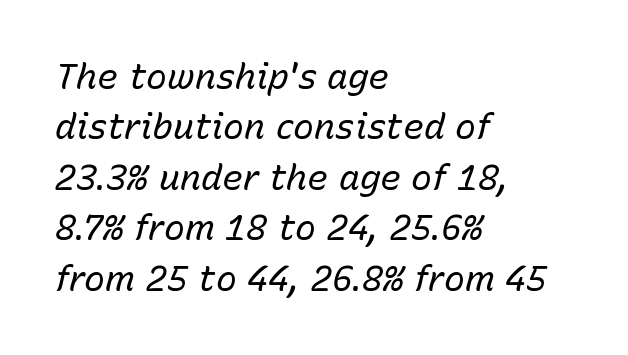
This rendering uses left alignment, leaving the right contour irregular. The strokes are not fattened; the text isn't bold. The letters are slanted; this is an italic face. The space directly below the letters is spotless. Caption: standard tracking, unaltered. Varying glyph widths throughout — classic text-font behaviour.
